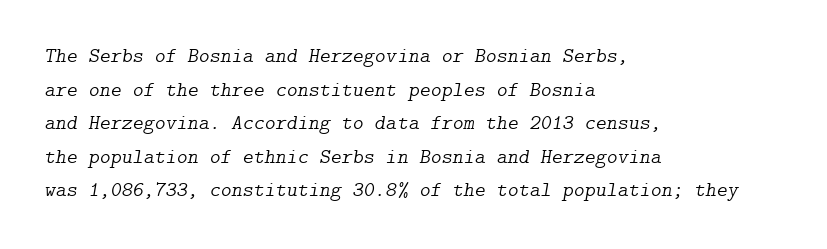
The image shows 21 px text type, italic (leaning right); set left-aligned, normal line spacing (1.6x), normal letter spacing, not underlined.
